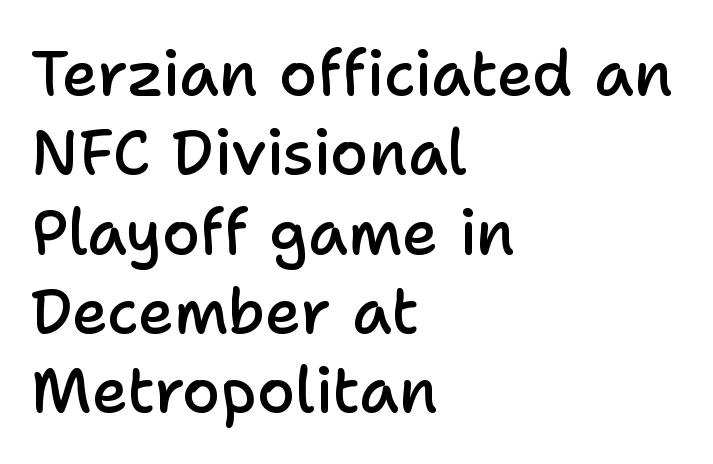
The image shows 62 px semibold sans-serif type, upright; set left-aligned, normal line spacing (1.28x), normal letter spacing, not underlined; low stroke contrast and a medium x-height.
